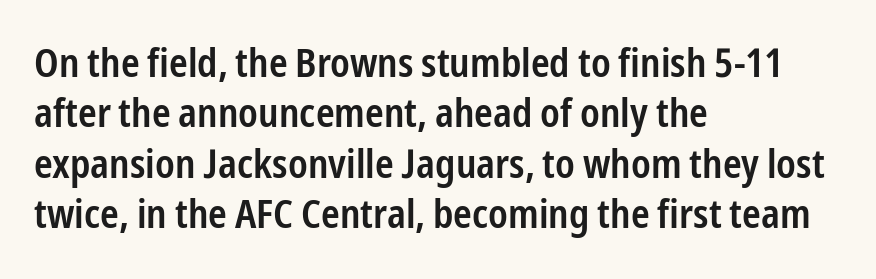
The image shows 40 px semibold, condensed sans-serif type, upright; set left-aligned, normal line spacing (1.26x), normal letter spacing, not underlined; low stroke contrast and a medium x-height.
